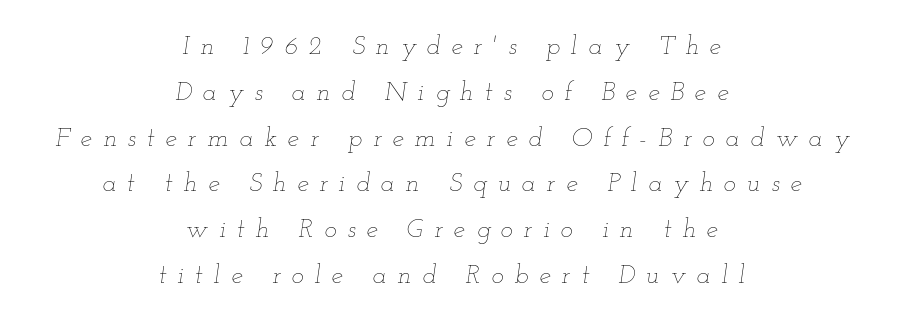
{"italic": "yes", "lean": "right", "slant_degrees": 12, "bold": "no", "underline": "no", "align": "center", "line_spacing_ratio": 1.76, "letter_spacing": "wide", "letter_spacing_em": 0.42, "glyph_px": 26}
